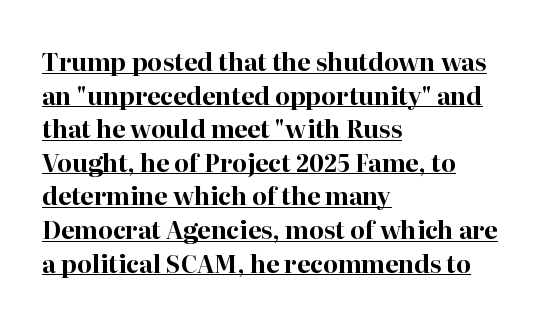
Interline gaps are of average width in this sample. This sample is left-justified, so line endings fall wherever the words run out. In terms of posture, this sample is upright. Heavy, bold letterforms.
